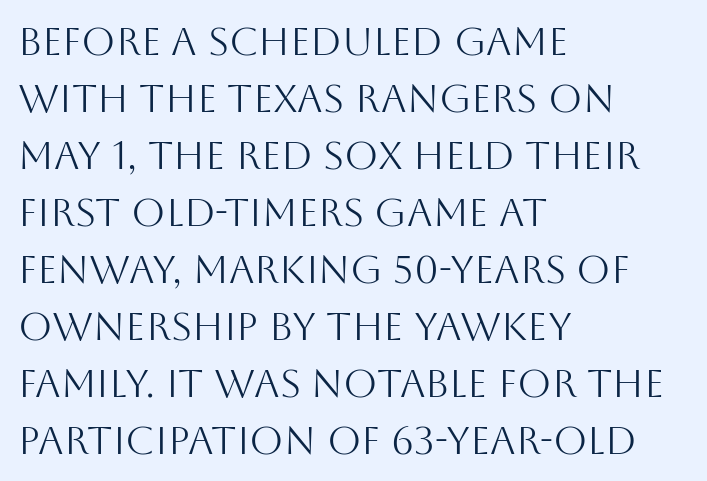
A typesetter would call this leading conventional body-copy spacing. The letters stand upright; this is a roman face. What kind of face is this? One without serifs — a sans. The passage is arranged the way most books set body copy — flush left.
